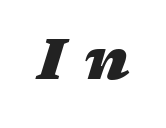
The image shows 55 px heavy, wide type, italic (leaning right); set unusually wide letter spacing (+0.35 em), not underlined; low stroke contrast and a medium x-height.
